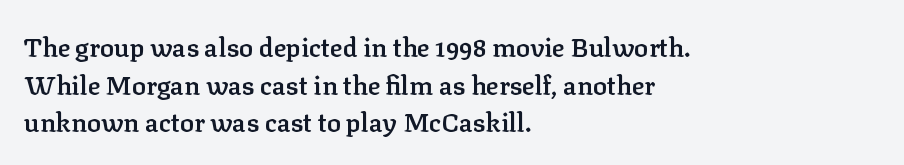
The image shows 26 px text type, upright; set left-aligned, normal line spacing (1.45x), normal letter spacing, not underlined.
